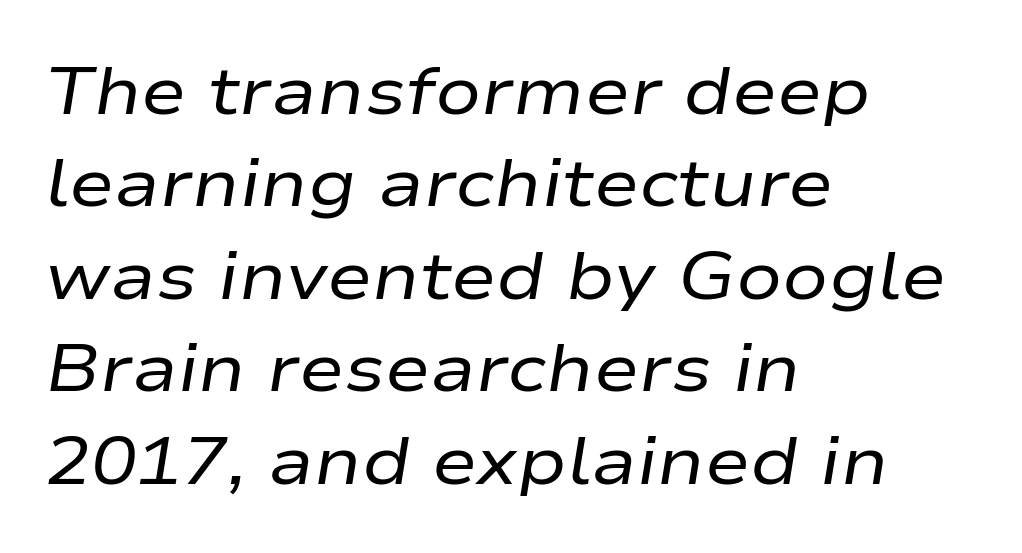
The image shows 68 px regular-weight, wide type, italic (leaning right); set left-aligned, normal line spacing (1.36x), normal letter spacing, not underlined; low stroke contrast and a medium x-height.
